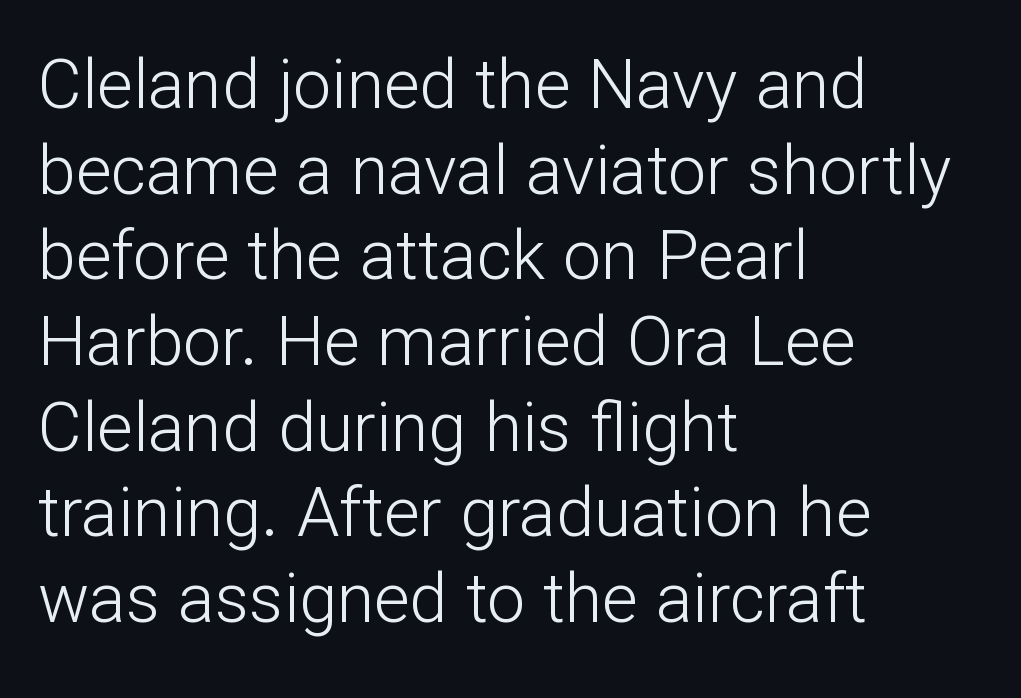
{"serif": "no", "italic": "no", "bold": "no", "weight": "light", "width": "normal", "stroke_contrast": "low", "x_height": "medium", "monospaced": "no", "underline": "no", "align": "left", "line_spacing": "normal", "line_spacing_ratio": 1.26, "letter_spacing": "normal", "letter_spacing_em": 0.0, "glyph_px": 68}
